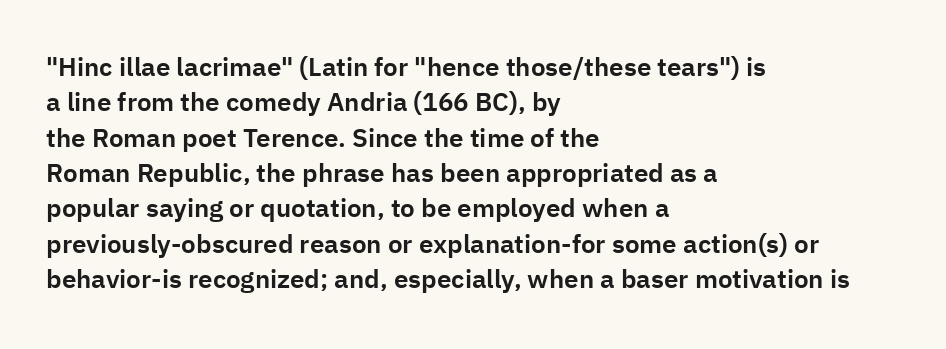
The image shows 26 px text type, upright; set left-aligned, normal line spacing (1.36x), normal letter spacing, not underlined.
